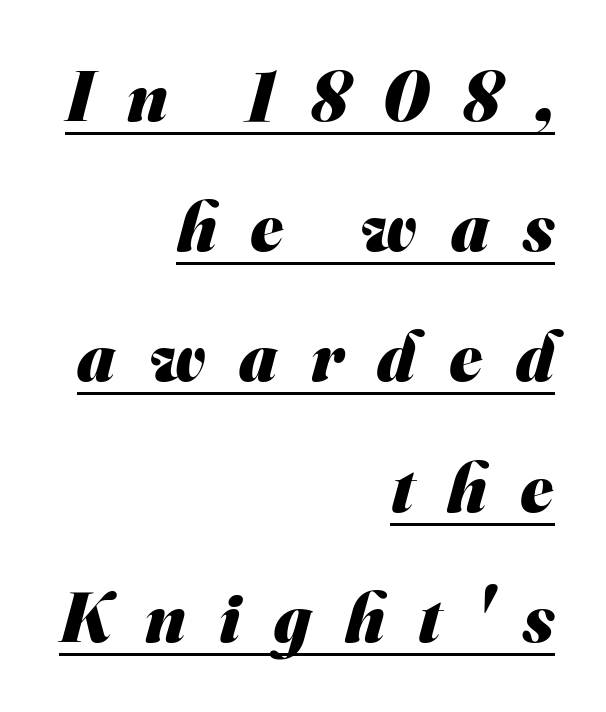
The specimen includes a rule beneath the text block's lines. Unlike a traditional serif, this face leaves its strokes unadorned. A typesetter would call this proportional, since set widths differ per character. On the weight axis this lands at bold, roughly 700. The rendering inserts visible extra space after every character. Each line ends at the same right margin while the left side varies.
